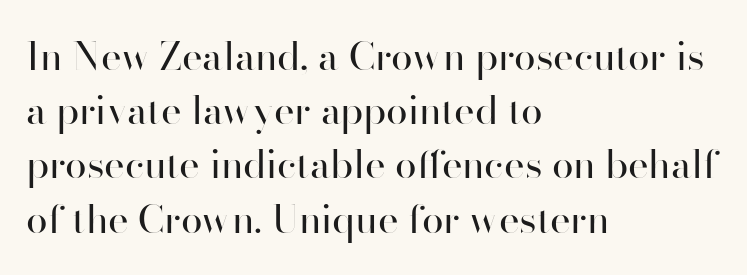
Q: Is the text bold? A: No.
Q: Is the text italic (slanted)? A: No, it is upright.
Q: Is the typeface a serif or a sans-serif typeface? A: Sans-serif.
Q: Is the text underlined? A: No.
Q: How is the paragraph aligned? A: Left-aligned.
Q: Is the spacing between letters normal or unusually wide? A: Normal.
Q: Is the spacing between lines tight, normal or loose? A: Normal.
Q: Width (condensed, normal, or wide)? A: Normal.
Q: Stroke contrast? A: High.
Q: x-height? A: Small.
Q: Monospaced? A: No.
